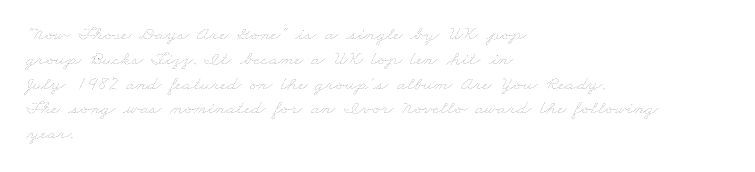
The image shows 20 px text type; set left-aligned, line spacing 1.24x, normal letter spacing, not underlined.
